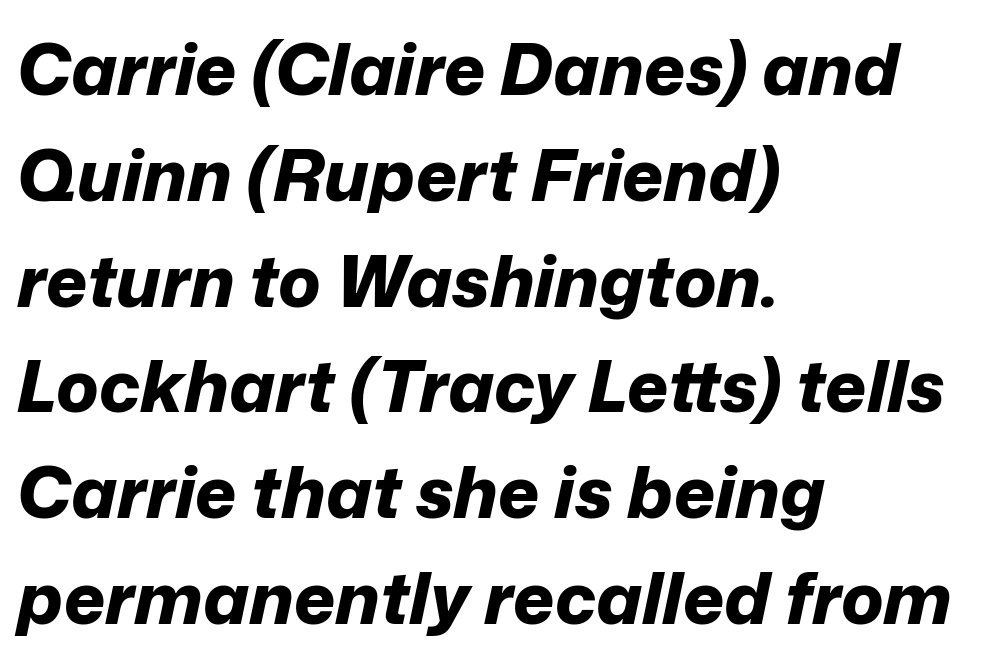
Q: Is the text bold? A: Yes.
Q: Is the text italic (slanted)? A: Yes, it leans right by about 12 degrees.
Q: Is the text underlined? A: No.
Q: How is the paragraph aligned? A: Left-aligned.
Q: Is the spacing between letters normal or unusually wide? A: Normal.
Q: Is the spacing between lines tight, normal or loose? A: Normal.
Q: Width (condensed, normal, or wide)? A: Normal.
Q: Stroke contrast? A: Low.
Q: x-height? A: Medium.
Q: Monospaced? A: No.
